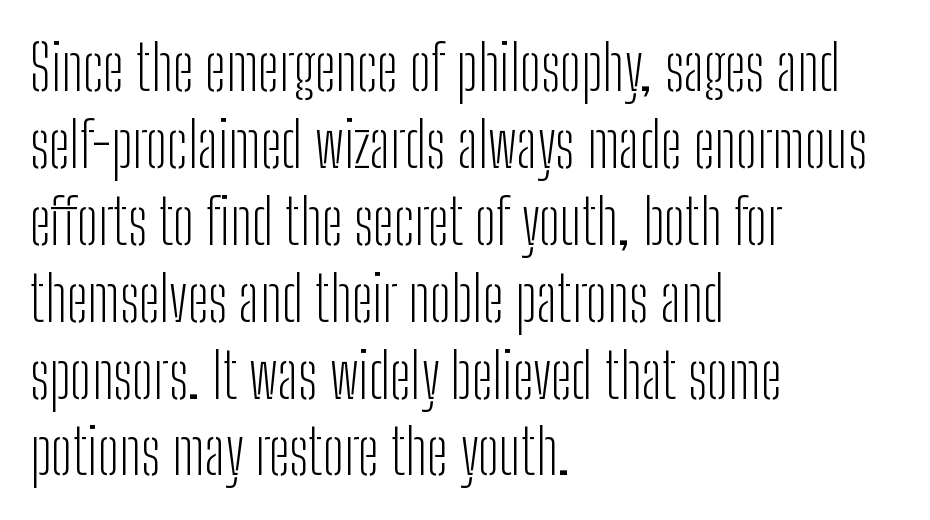
{"serif": "no", "italic": "no", "bold": "no", "weight": "light", "width": "condensed", "stroke_contrast": "low", "x_height": "medium", "monospaced": "no", "underline": "no", "align": "left", "line_spacing_ratio": 1.24, "letter_spacing": "normal", "letter_spacing_em": 0.0, "glyph_px": 62}
